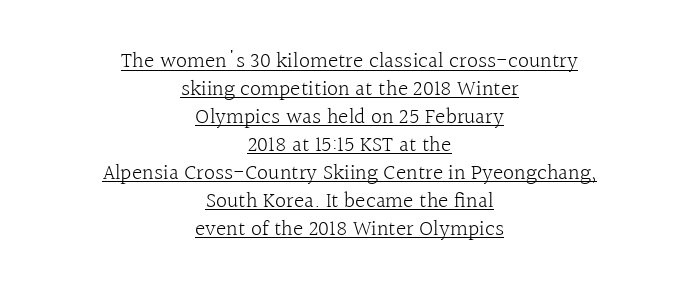
Q: Is the text bold? A: No.
Q: Is the text italic (slanted)? A: No, it is upright.
Q: Is the text underlined? A: Yes.
Q: How is the paragraph aligned? A: Centered.
Q: Is the spacing between letters normal or unusually wide? A: Normal.
Q: Is the spacing between lines tight, normal or loose? A: Normal.
